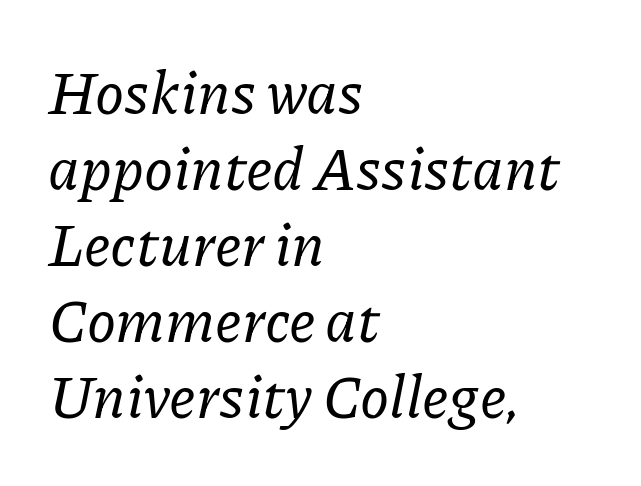
The image shows 59 px serif type, italic (leaning right); set left-aligned, normal line spacing (1.29x), normal letter spacing, not underlined; low stroke contrast and a medium x-height.
